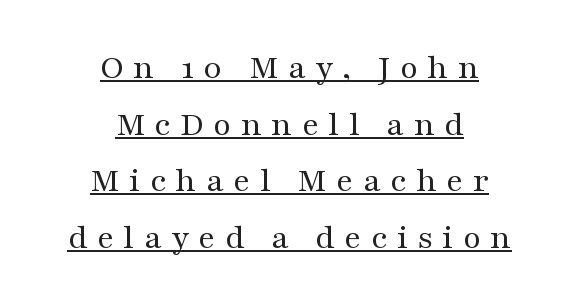
The image shows 36 px regular-weight, wide serif type, upright; set centered, normal line spacing (1.57x), unusually wide letter spacing (+0.26 em), underlined; medium stroke contrast and a medium x-height.
